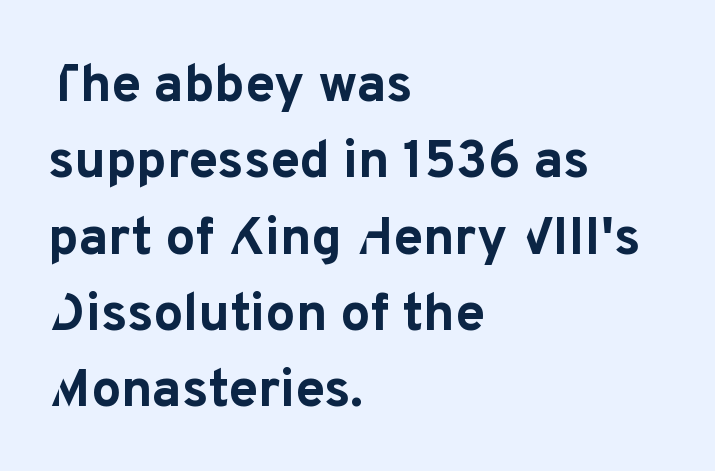
Q: Is the text bold? A: Yes.
Q: Is the text italic (slanted)? A: No, it is upright.
Q: Is the typeface a serif or a sans-serif typeface? A: Sans-serif.
Q: Is the text underlined? A: No.
Q: How is the paragraph aligned? A: Left-aligned.
Q: Is the spacing between letters normal or unusually wide? A: Normal.
Q: Is the spacing between lines tight, normal or loose? A: Normal.
Q: Width (condensed, normal, or wide)? A: Normal.
Q: Stroke contrast? A: Low.
Q: x-height? A: Medium.
Q: Monospaced? A: No.
